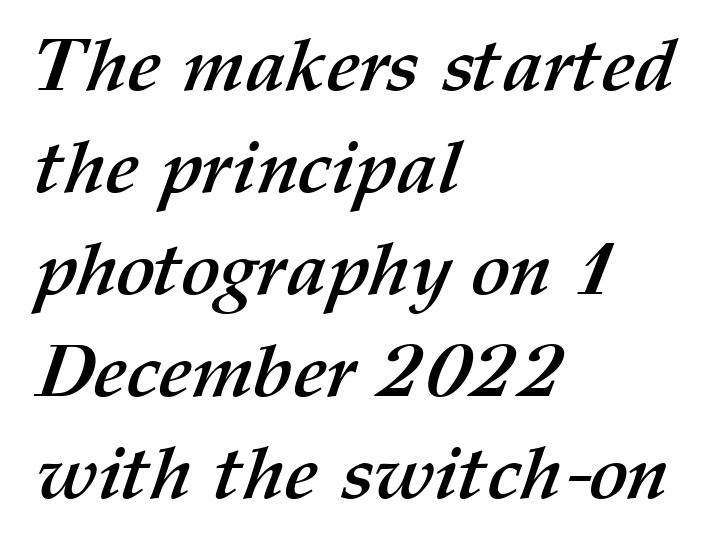
Q: Is the text bold? A: Yes.
Q: Is the text underlined? A: No.
Q: How is the paragraph aligned? A: Left-aligned.
Q: Is the spacing between letters normal or unusually wide? A: Normal.
Q: Is the spacing between lines tight, normal or loose? A: Normal.
Q: Width (condensed, normal, or wide)? A: Normal.
Q: Stroke contrast? A: Medium.
Q: x-height? A: Medium.
Q: Monospaced? A: No.
